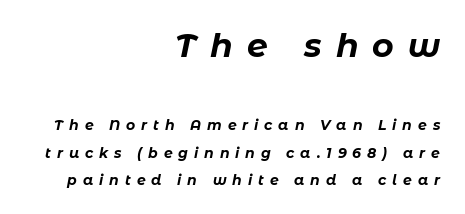
The image shows 33 px bold type, italic (leaning right); set right-aligned, loose line spacing (1.96x), unusually wide letter spacing (+0.42 em), not underlined; the first (top) block is 2.36x larger; low stroke contrast and a medium x-height.
